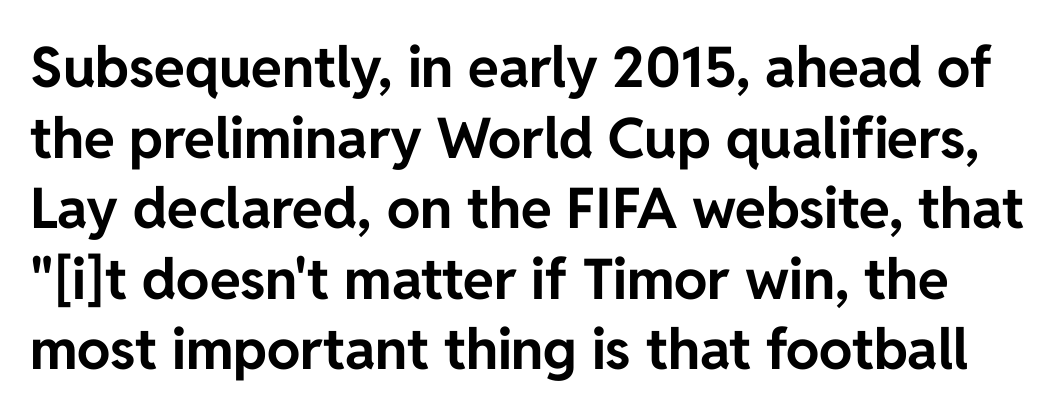
{"serif": "no", "italic": "no", "bold": "yes", "weight": "bold", "width": "normal", "stroke_contrast": "low", "x_height": "medium", "monospaced": "no", "underline": "no", "line_spacing": "normal", "line_spacing_ratio": 1.26, "letter_spacing": "normal", "letter_spacing_em": 0.0, "glyph_px": 56}
